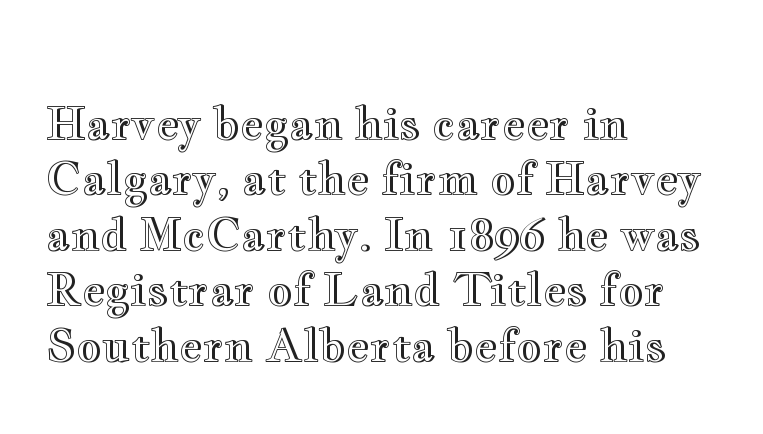
Check the space under the baseline: it is left empty. This rendering leaves character spacing at its baseline value. Left-aligned paragraph, ragged on the right. Notice how descenders clear the ascenders below comfortably — that's standard leading.
